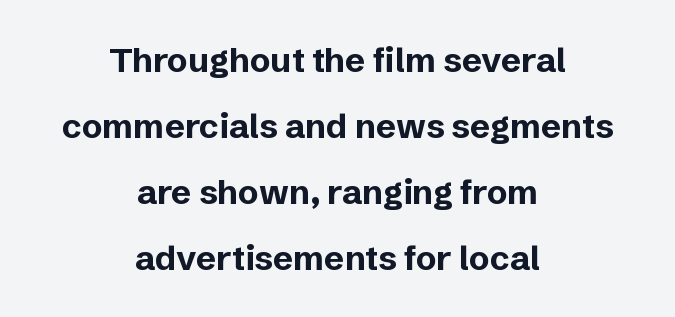
Anything drawn beneath the words? Only blank space. Upright lettering throughout. Visually the block forms a symmetrical silhouette, jagged on both flanks. Note the varied advance widths — an 'i' is clearly narrower than an 'm'.
